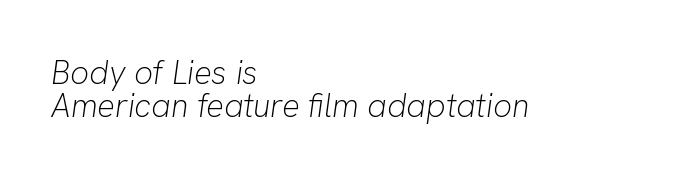
The image shows 33 px light type, italic (leaning right); set left-aligned, tight line spacing (1.01x), normal letter spacing, not underlined; low stroke contrast and a medium x-height.
